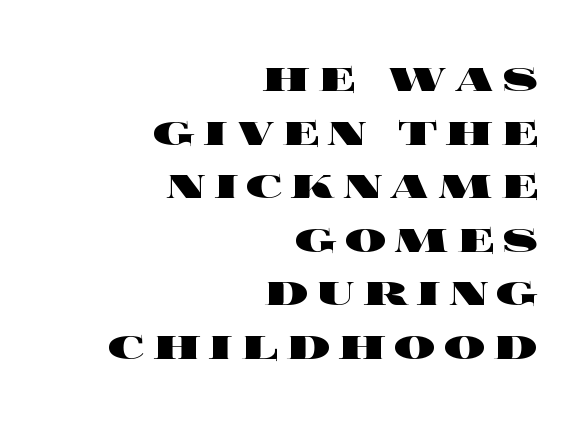
Q: Is the text bold? A: Yes.
Q: Is the text italic (slanted)? A: No, it is upright.
Q: Is the text underlined? A: No.
Q: How is the paragraph aligned? A: Right-aligned.
Q: Is the spacing between lines tight, normal or loose? A: Tight.
Q: Width (condensed, normal, or wide)? A: Wide.
Q: x-height? A: Large.
Q: Monospaced? A: No.
